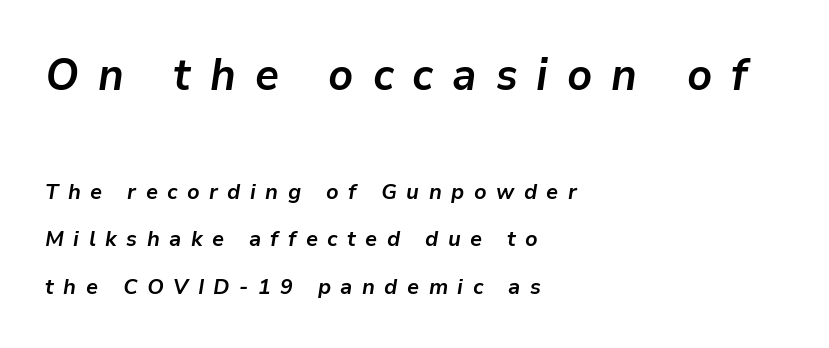
The image shows 44 px semibold type, italic (leaning right); set left-aligned, loose line spacing (2.17x), unusually wide letter spacing (+0.43 em), not underlined; the first (top) block is 2.0x larger; low stroke contrast and a medium x-height.
